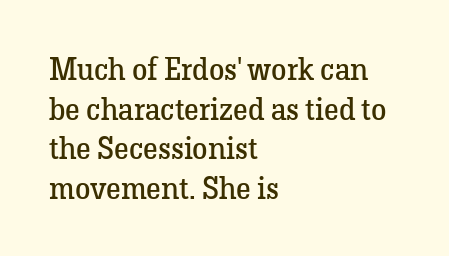
When letters stand straight like this, we call the style roman or upright. The space between consecutive lines is moderate. The face used here is proportionally spaced, like ordinary book or web type. Nobody drew a line under any word here. Each line starts at the same left margin while the right side varies. Weight: regular or lighter.
